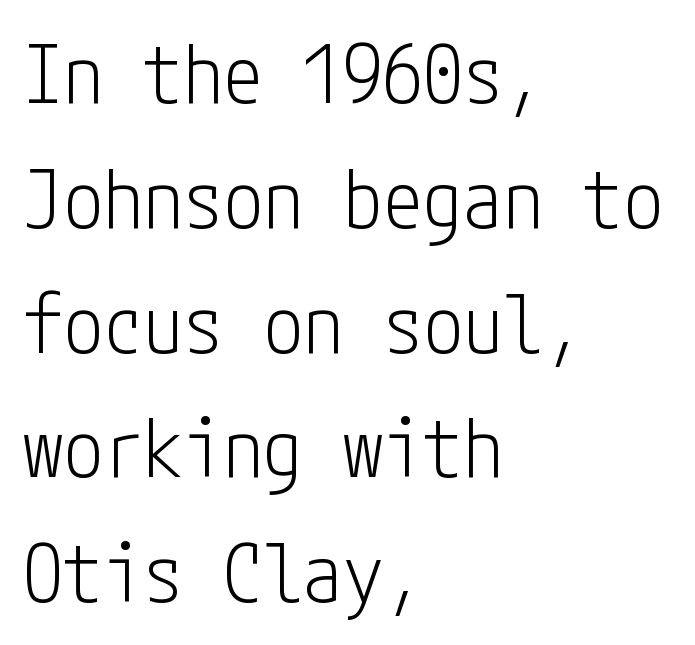
The image shows 80 px light, condensed sans-serif type, upright; set left-aligned, normal line spacing (1.56x), normal letter spacing, not underlined; low stroke contrast and a medium x-height.
